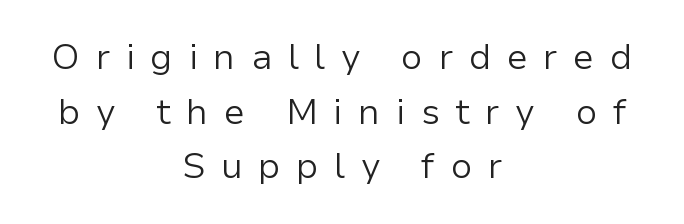
Compared with typical body copy, the letter spacing here is much looser. Is the block centered? Yes — each line is placed symmetrically about the middle. The letters advance in unequal steps, a hallmark of proportional type. The passage shown stacks its lines at a standard gap. Glance below the letters and you will spot only blank space. No chunkiness to these letters — they're not bold.
